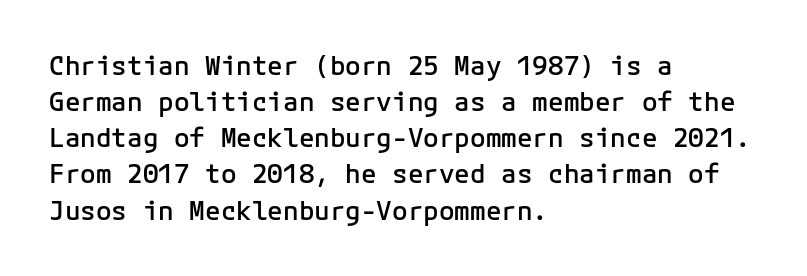
{"italic": "no", "bold": "semi", "underline": "no", "align": "left", "line_spacing": "normal", "line_spacing_ratio": 1.39, "letter_spacing": "normal", "letter_spacing_em": 0.0, "glyph_px": 26}
